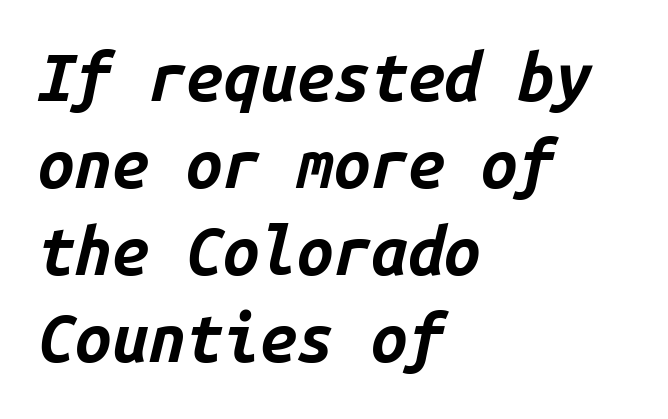
The image shows 66 px bold type, italic (leaning right), monospaced; set left-aligned, normal line spacing (1.32x), normal letter spacing, not underlined; low stroke contrast and a medium x-height.
